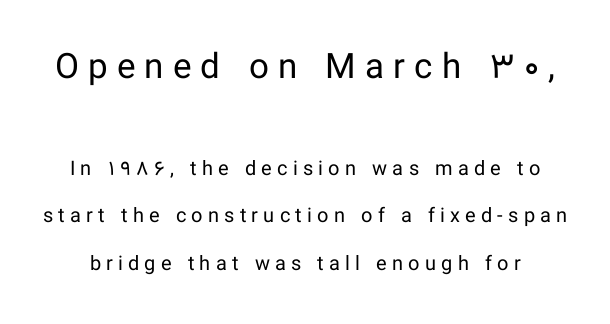
The image shows 35 px regular-weight sans-serif type, upright; set loose line spacing (2.39x), unusually wide letter spacing (+0.26 em), not underlined; the first (top) block is 1.75x larger; low stroke contrast and a medium x-height.
